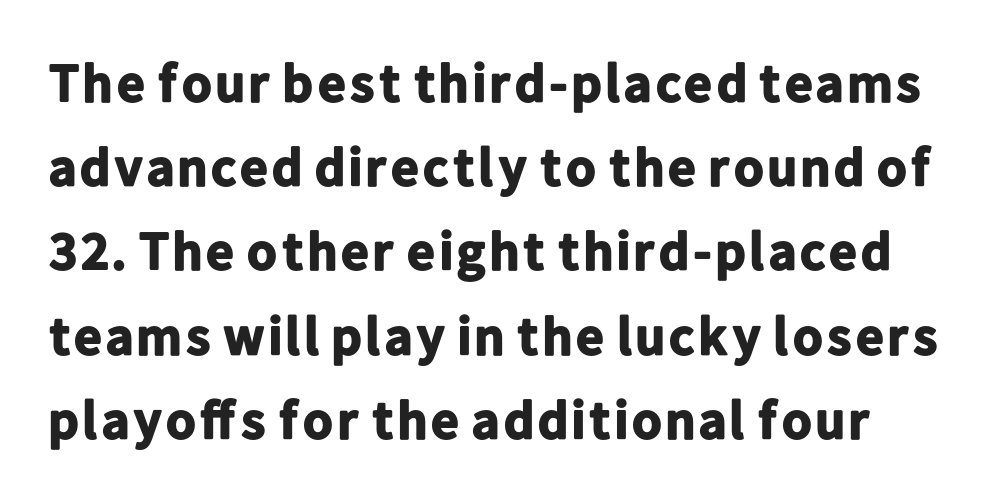
Q: Is the text bold? A: Yes.
Q: Is the text italic (slanted)? A: No, it is upright.
Q: Is the typeface a serif or a sans-serif typeface? A: Sans-serif.
Q: Is the text underlined? A: No.
Q: Is the spacing between letters normal or unusually wide? A: Normal.
Q: Is the spacing between lines tight, normal or loose? A: Normal.
Q: Width (condensed, normal, or wide)? A: Normal.
Q: Stroke contrast? A: Low.
Q: x-height? A: Medium.
Q: Monospaced? A: No.
